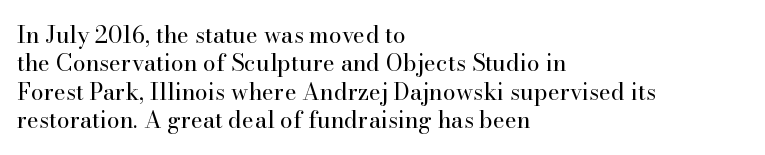
{"italic": "no", "bold": "no", "underline": "no", "align": "left", "line_spacing_ratio": 1.23, "letter_spacing": "normal", "letter_spacing_em": 0.0, "glyph_px": 23}
